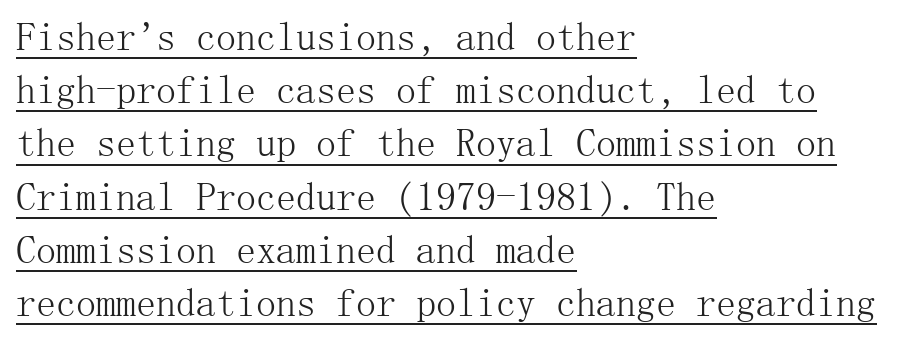
Q: Is the text bold? A: No.
Q: Is the text italic (slanted)? A: No, it is upright.
Q: Is the typeface a serif or a sans-serif typeface? A: Serif.
Q: Is the text underlined? A: Yes.
Q: How is the paragraph aligned? A: Left-aligned.
Q: Is the spacing between letters normal or unusually wide? A: Normal.
Q: Is the spacing between lines tight, normal or loose? A: Normal.
Q: Width (condensed, normal, or wide)? A: Normal.
Q: Stroke contrast? A: Medium.
Q: x-height? A: Medium.
